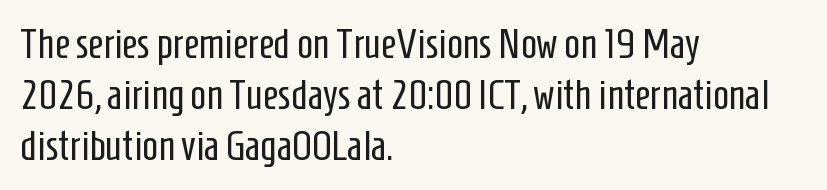
Q: Is the text bold? A: No.
Q: Is the text italic (slanted)? A: No, it is upright.
Q: Is the typeface a serif or a sans-serif typeface? A: Sans-serif.
Q: Is the text underlined? A: No.
Q: How is the paragraph aligned? A: Left-aligned.
Q: Is the spacing between letters normal or unusually wide? A: Normal.
Q: Width (condensed, normal, or wide)? A: Condensed.
Q: Stroke contrast? A: Low.
Q: x-height? A: Medium.
Q: Monospaced? A: No.
